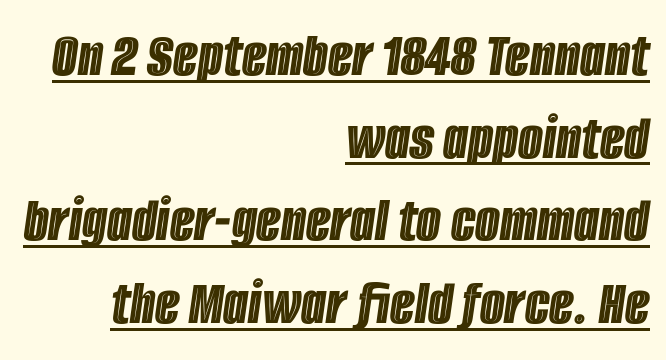
{"italic": "yes", "lean": "right", "slant_degrees": 8, "width": "condensed", "x_height": "large", "monospaced": "no", "underline": "yes", "align": "right", "line_spacing": "normal", "line_spacing_ratio": 1.29, "letter_spacing": "normal", "letter_spacing_em": 0.0, "glyph_px": 64}
